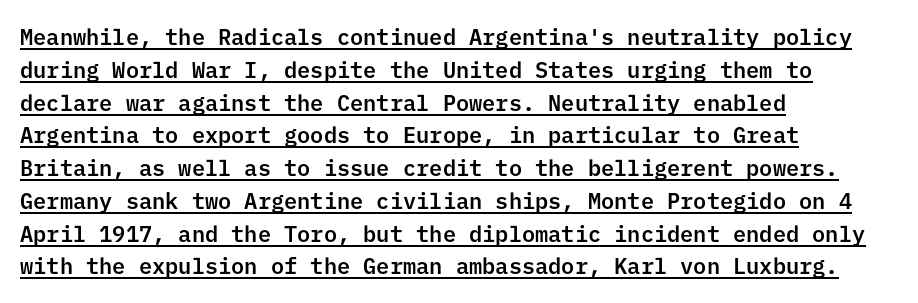
The image shows 22 px text type, upright; set left-aligned, normal line spacing (1.49x), normal letter spacing, underlined.
